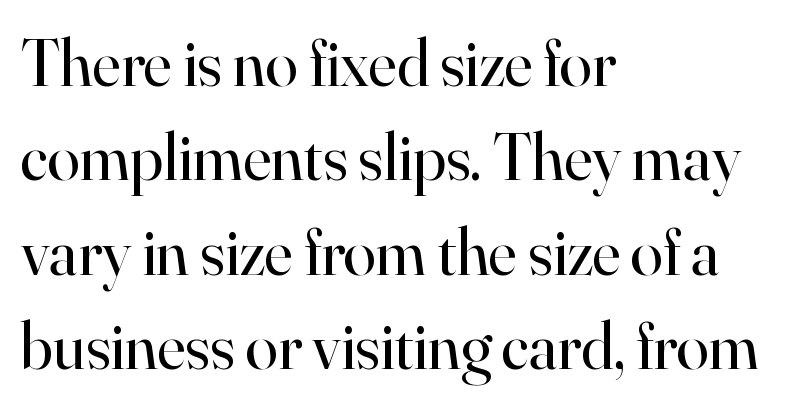
Does extra space separate the letters? No, they use regular spacing. The line-height multiplier appears to be the usual default. The rendering anchors every line to the left-hand side. The type family on display is of the serif kind.
